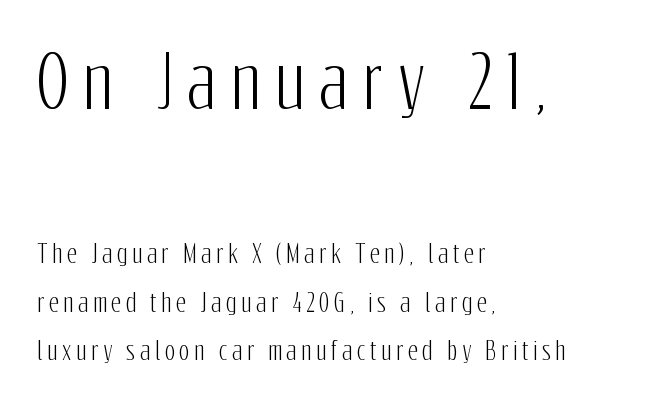
Q: Is the text italic (slanted)? A: No, it is upright.
Q: Is the typeface a serif or a sans-serif typeface? A: Sans-serif.
Q: Is the text underlined? A: No.
Q: How is the paragraph aligned? A: Left-aligned.
Q: Is the spacing between letters normal or unusually wide? A: Unusually wide.
Q: Is the spacing between lines tight, normal or loose? A: Loose.
Q: Which block of text is set in a larger size, the first (top) or the second (bottom)? A: The first (top) one.
Q: Width (condensed, normal, or wide)? A: Condensed.
Q: Stroke contrast? A: Low.
Q: x-height? A: Medium.
Q: Monospaced? A: No.
